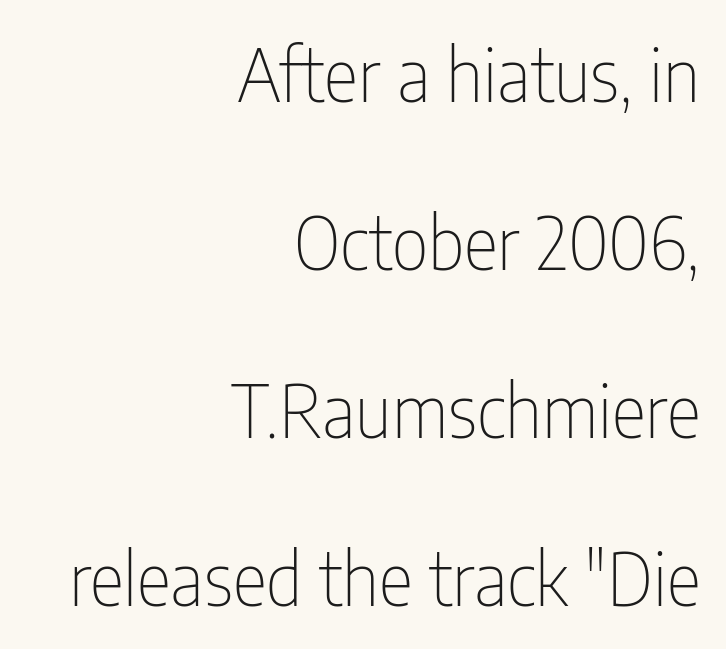
Quick note: not italic, upright. The strip under each line holds only bare page. Leading: increased. Tracking here is standard; glyphs follow each other at the usual distance. Stem width sits at or under what a default text font uses. Think of a printed novel: that variable character pitch is what you see here.
